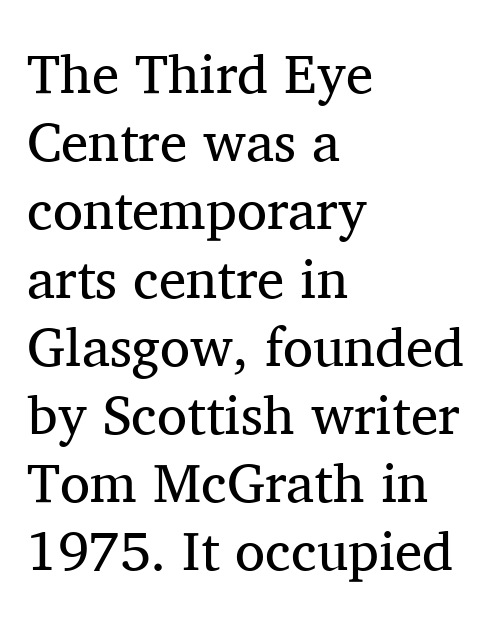
Look at the tracking — it's just the regular setting, nothing added. The font family rendered here belongs to the serif group. The letterforms sit at book weight or below. A typesetter would mark this as roman, not italic.
